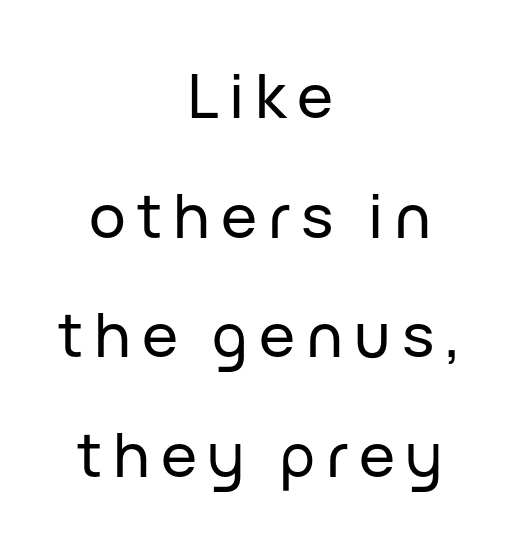
{"serif": "no", "italic": "no", "width": "normal", "stroke_contrast": "low", "x_height": "medium", "monospaced": "no", "underline": "no", "align": "center", "line_spacing": "loose", "line_spacing_ratio": 1.96, "glyph_px": 61}
